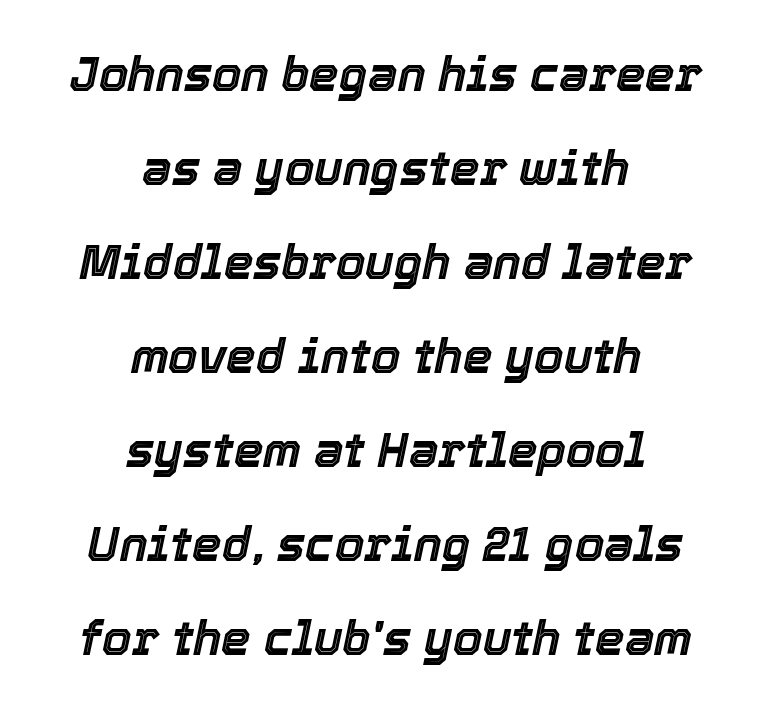
This sample uses plain, unmodified letter spacing. The compositor balanced each line on the midline. Nobody drew a line under any word here. Compared with typical paragraphs, the rows here are farther apart. The face used here is proportionally spaced, like ordinary book or web type.
